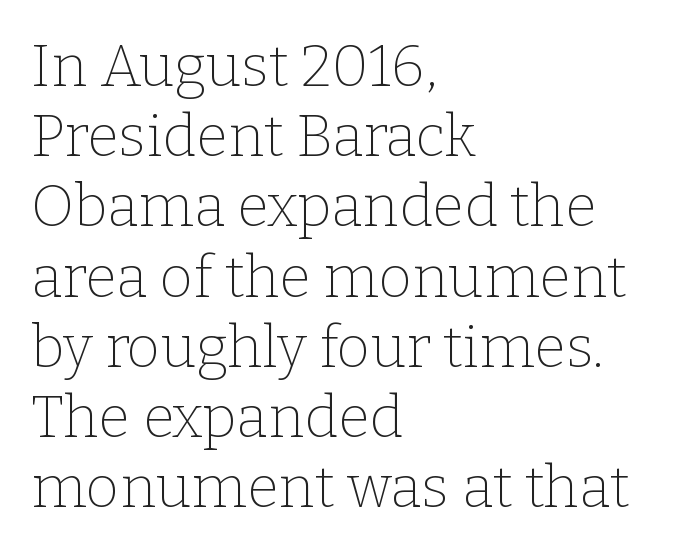
The image shows 58 px thin serif type, upright; set left-aligned, line spacing 1.21x, normal letter spacing, not underlined; low stroke contrast and a medium x-height.
